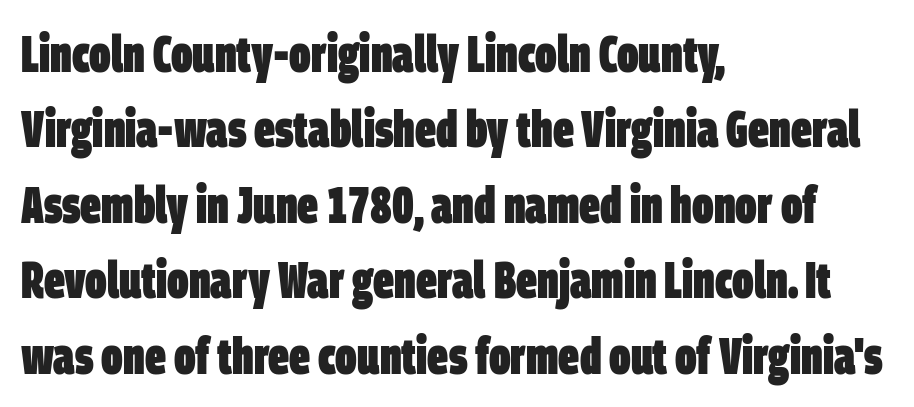
Q: Is the text bold? A: Yes.
Q: Is the typeface a serif or a sans-serif typeface? A: Sans-serif.
Q: Is the text underlined? A: No.
Q: How is the paragraph aligned? A: Left-aligned.
Q: Is the spacing between letters normal or unusually wide? A: Normal.
Q: Is the spacing between lines tight, normal or loose? A: Normal.
Q: Width (condensed, normal, or wide)? A: Condensed.
Q: Stroke contrast? A: Low.
Q: x-height? A: Large.
Q: Monospaced? A: No.
